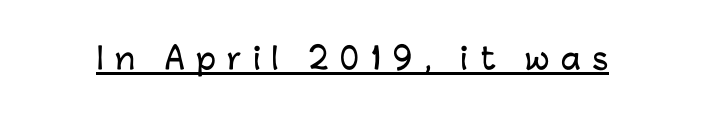
{"serif": "no", "italic": "no", "width": "normal", "stroke_contrast": "low", "x_height": "medium", "monospaced": "no", "underline": "yes", "letter_spacing": "wide", "letter_spacing_em": 0.39, "glyph_px": 29}
